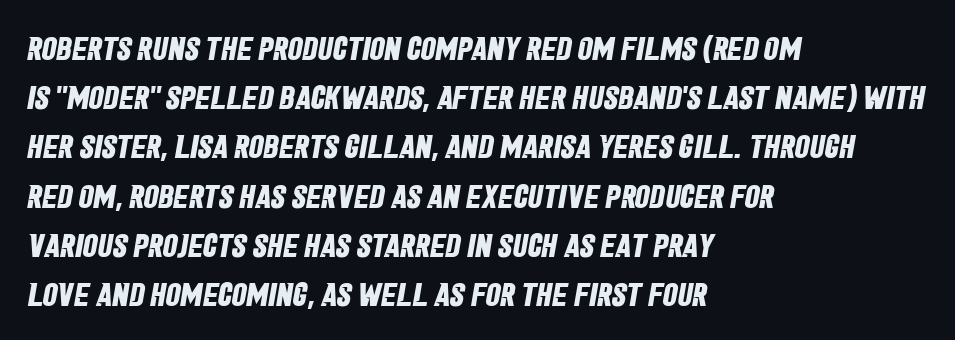
{"serif": "no", "bold": "yes", "weight": "bold", "width": "condensed", "stroke_contrast": "low", "x_height": "large", "monospaced": "no", "underline": "no", "align": "left", "line_spacing": "normal", "line_spacing_ratio": 1.49, "letter_spacing": "normal", "letter_spacing_em": 0.0, "glyph_px": 33}
